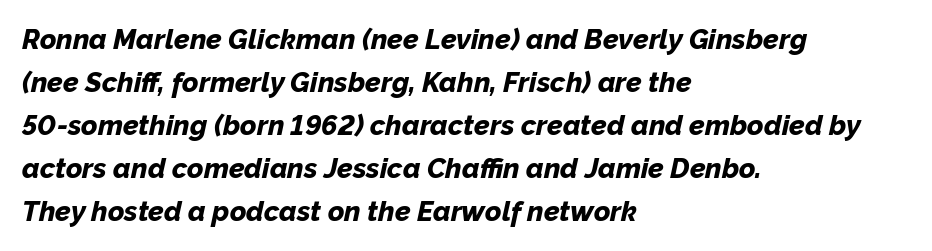
Each glyph is drawn with heavy, bold strokes. Beneath every word, the page is bare. Line spacing here is normal. This sample has the flowing, uneven cadence of proportional lettering. Between one letter and the next there's only the usual sliver of space.
